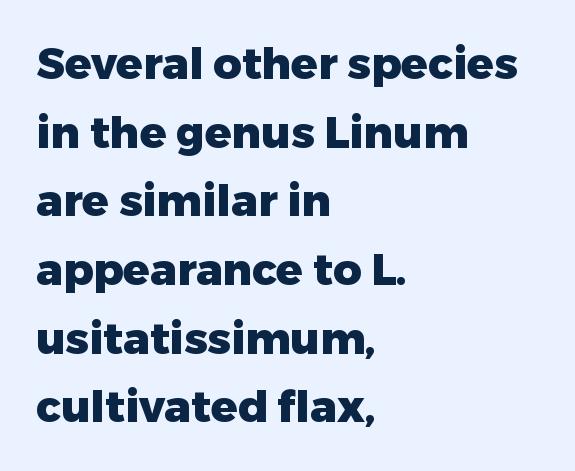
The image shows 44 px heavy sans-serif type, upright; set left-aligned, normal line spacing (1.56x), normal letter spacing, not underlined; low stroke contrast and a medium x-height.
